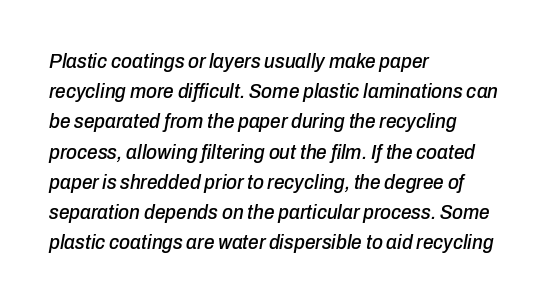
The image shows 21 px text type, italic (leaning right); set left-aligned, normal line spacing (1.44x), normal letter spacing, not underlined.
